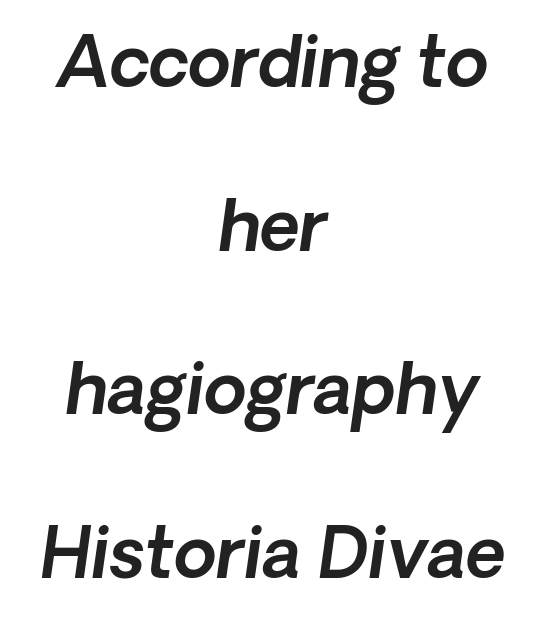
{"serif": "no", "width": "normal", "x_height": "medium", "monospaced": "no", "underline": "no", "align": "center", "line_spacing": "loose", "line_spacing_ratio": 2.37, "letter_spacing": "normal", "letter_spacing_em": 0.0, "glyph_px": 69}
